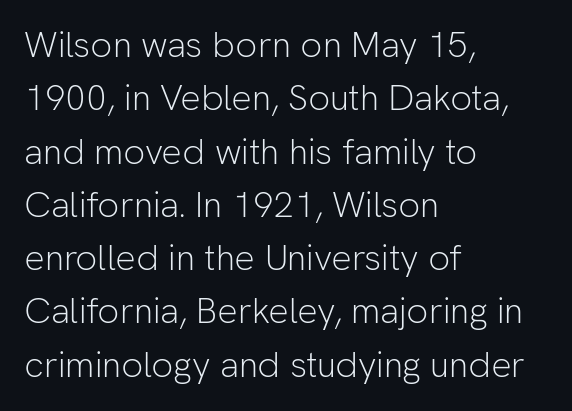
Q: Is the text bold? A: No.
Q: Is the text italic (slanted)? A: No, it is upright.
Q: Is the typeface a serif or a sans-serif typeface? A: Sans-serif.
Q: Is the text underlined? A: No.
Q: How is the paragraph aligned? A: Left-aligned.
Q: Is the spacing between letters normal or unusually wide? A: Normal.
Q: Is the spacing between lines tight, normal or loose? A: Normal.
Q: Width (condensed, normal, or wide)? A: Normal.
Q: Stroke contrast? A: Low.
Q: x-height? A: Medium.
Q: Monospaced? A: No.
